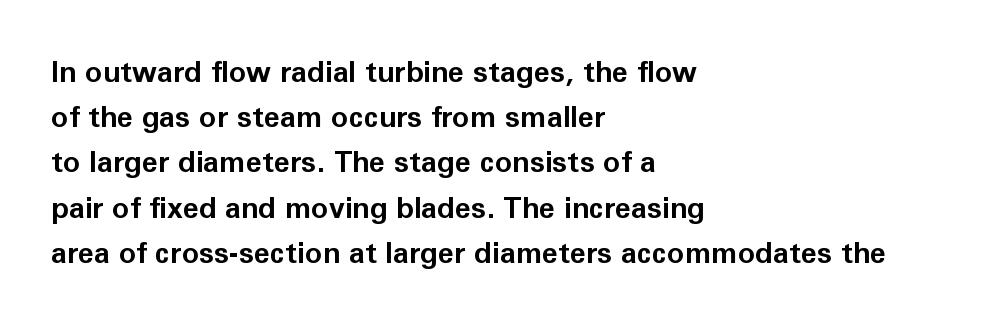
{"serif": "no", "italic": "no", "bold": "yes", "weight": "bold", "width": "normal", "stroke_contrast": "low", "x_height": "medium", "monospaced": "no", "underline": "no", "align": "left", "line_spacing": "normal", "line_spacing_ratio": 1.56, "letter_spacing": "normal", "letter_spacing_em": 0.0, "glyph_px": 29}
